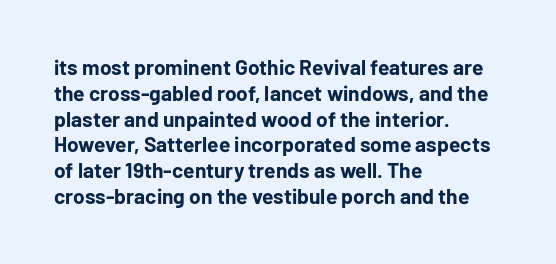
The image shows 21 px bold type, upright; set left-aligned, line spacing 1.23x, normal letter spacing, not underlined.
